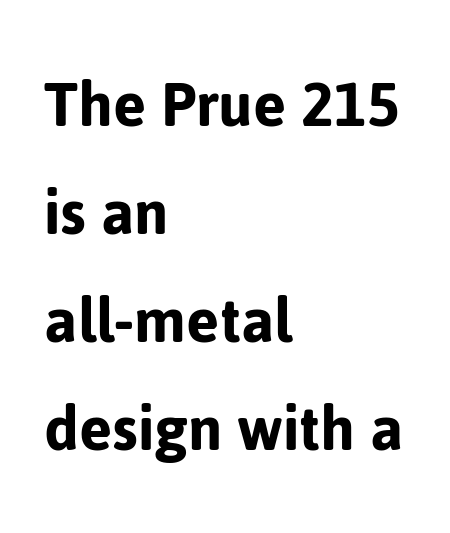
{"serif": "no", "italic": "no", "width": "normal", "stroke_contrast": "low", "x_height": "medium", "monospaced": "no", "underline": "no", "align": "left", "line_spacing": "normal", "line_spacing_ratio": 1.52, "letter_spacing": "normal", "letter_spacing_em": 0.0, "glyph_px": 71}
